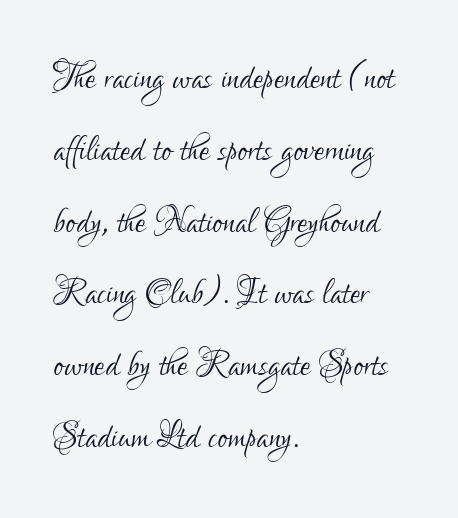
{"serif": "no", "bold": "no", "weight": "light", "width": "condensed", "stroke_contrast": "low", "x_height": "small", "monospaced": "no", "underline": "no", "align": "left", "line_spacing": "normal", "line_spacing_ratio": 1.56, "letter_spacing": "normal", "letter_spacing_em": 0.0, "glyph_px": 46}
